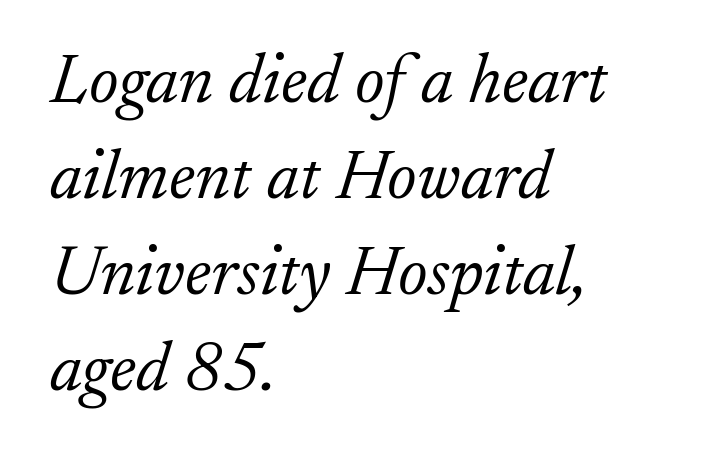
{"serif": "yes", "italic": "yes", "lean": "right", "slant_degrees": 17, "bold": "no", "weight": "light", "width": "normal", "stroke_contrast": "low", "x_height": "small", "monospaced": "no", "underline": "no", "align": "left", "line_spacing": "normal", "line_spacing_ratio": 1.37, "letter_spacing": "normal", "letter_spacing_em": 0.0, "glyph_px": 70}
